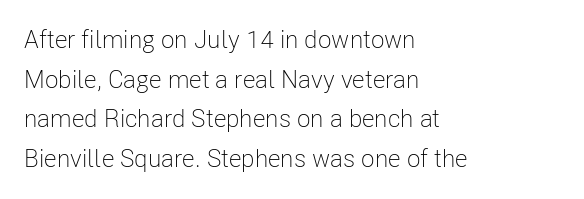
Q: Is the text bold? A: No.
Q: Is the text italic (slanted)? A: No, it is upright.
Q: Is the text underlined? A: No.
Q: How is the paragraph aligned? A: Left-aligned.
Q: Is the spacing between letters normal or unusually wide? A: Normal.
Q: Is the spacing between lines tight, normal or loose? A: Normal.
